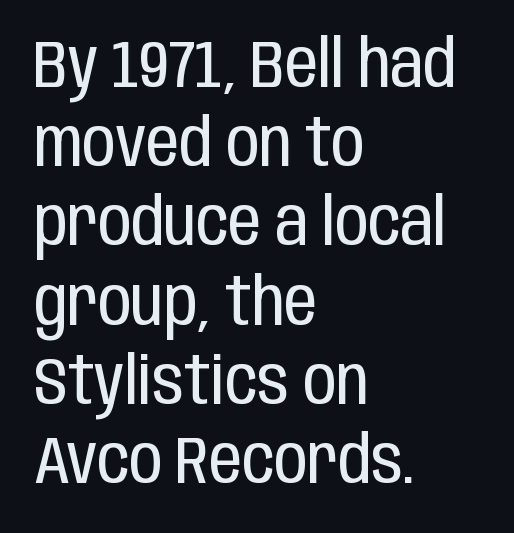
Q: Is the text bold? A: No.
Q: Is the text italic (slanted)? A: No, it is upright.
Q: Is the typeface a serif or a sans-serif typeface? A: Sans-serif.
Q: Is the text underlined? A: No.
Q: How is the paragraph aligned? A: Left-aligned.
Q: Is the spacing between letters normal or unusually wide? A: Normal.
Q: Width (condensed, normal, or wide)? A: Condensed.
Q: Stroke contrast? A: Low.
Q: x-height? A: Large.
Q: Monospaced? A: No.
